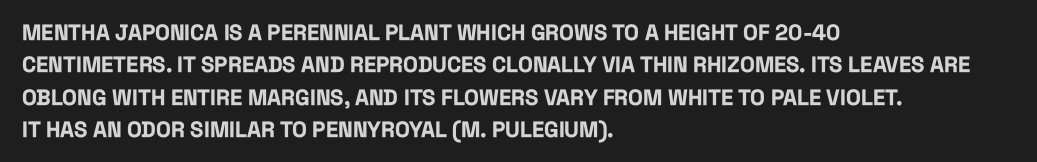
{"italic": "no", "bold": "yes", "underline": "no", "align": "left", "line_spacing": "normal", "line_spacing_ratio": 1.47, "letter_spacing": "normal", "letter_spacing_em": 0.0, "glyph_px": 22}
